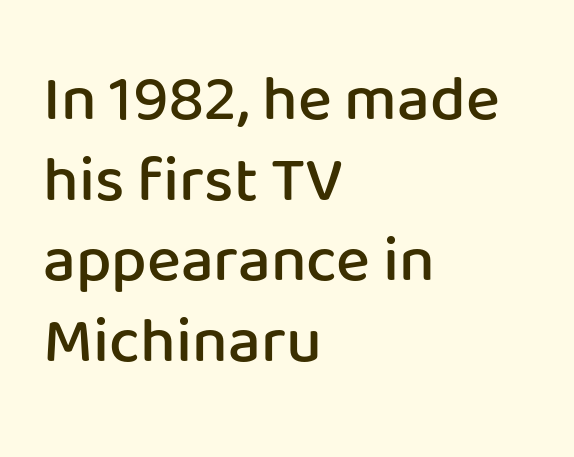
{"serif": "no", "italic": "no", "bold": "semi", "weight": "semibold", "width": "normal", "stroke_contrast": "low", "x_height": "medium", "monospaced": "no", "underline": "no", "align": "left", "line_spacing": "normal", "line_spacing_ratio": 1.26, "letter_spacing": "normal", "letter_spacing_em": 0.0, "glyph_px": 64}
